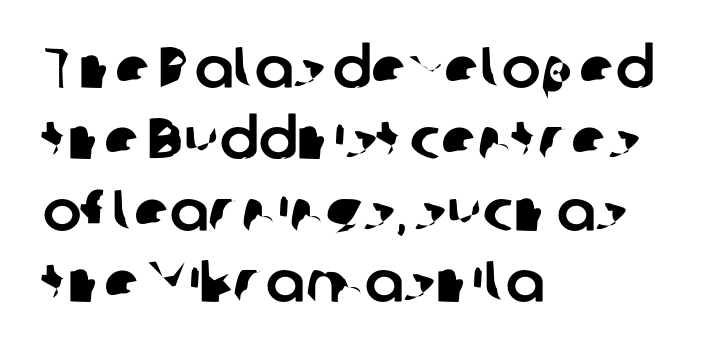
{"serif": "no", "width": "normal", "stroke_contrast": "low", "x_height": "medium", "monospaced": "no", "underline": "no", "align": "left", "line_spacing_ratio": 1.23, "letter_spacing": "normal", "letter_spacing_em": 0.0, "glyph_px": 58}
